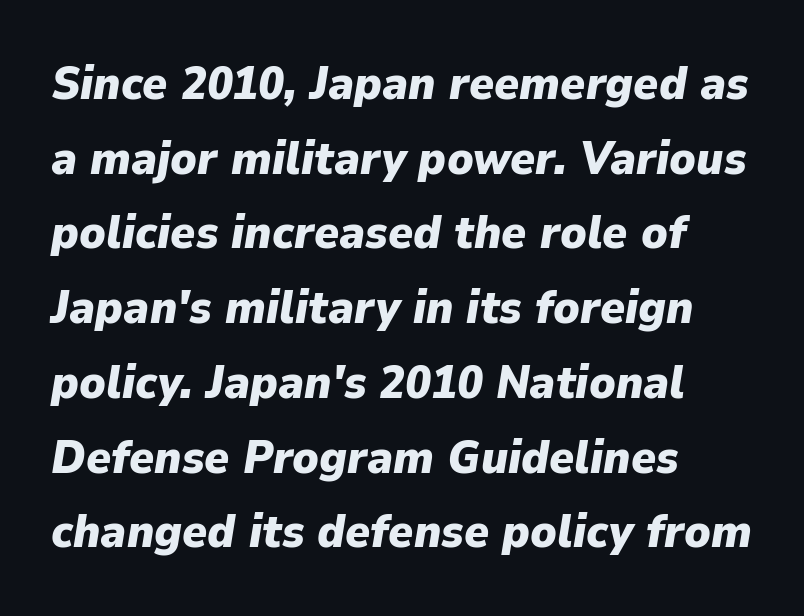
The strokes are fattened all the way to bold. Nobody touched the tracking dial on this one. Varying glyph widths throughout — classic text-font behaviour. Decoration check: the copy has no underline. The font's italic variant was chosen for this text. Layout note: lines flush left.
